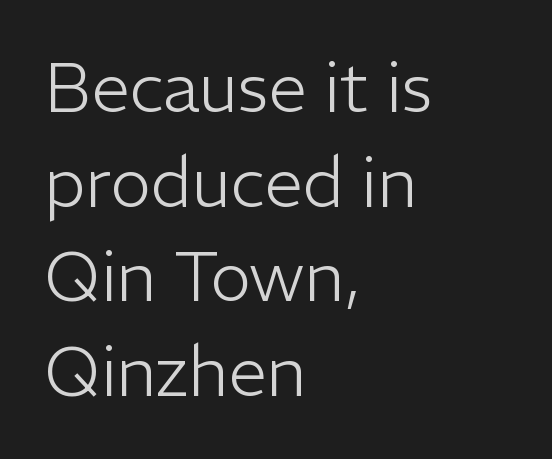
Q: Is the text bold? A: No.
Q: Is the text italic (slanted)? A: No, it is upright.
Q: Is the typeface a serif or a sans-serif typeface? A: Sans-serif.
Q: Is the text underlined? A: No.
Q: How is the paragraph aligned? A: Left-aligned.
Q: Is the spacing between letters normal or unusually wide? A: Normal.
Q: Is the spacing between lines tight, normal or loose? A: Normal.
Q: Width (condensed, normal, or wide)? A: Normal.
Q: Stroke contrast? A: Low.
Q: x-height? A: Medium.
Q: Monospaced? A: No.
